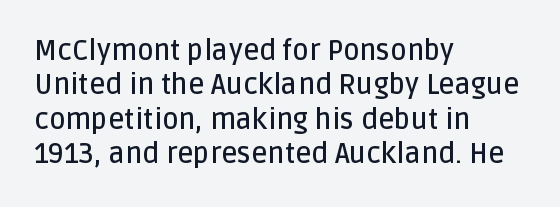
Q: Is the text bold? A: Semi-bold.
Q: Is the text italic (slanted)? A: No, it is upright.
Q: Is the typeface a serif or a sans-serif typeface? A: Sans-serif.
Q: Is the text underlined? A: No.
Q: How is the paragraph aligned? A: Left-aligned.
Q: Is the spacing between letters normal or unusually wide? A: Normal.
Q: Width (condensed, normal, or wide)? A: Normal.
Q: Stroke contrast? A: Low.
Q: x-height? A: Large.
Q: Monospaced? A: No.
